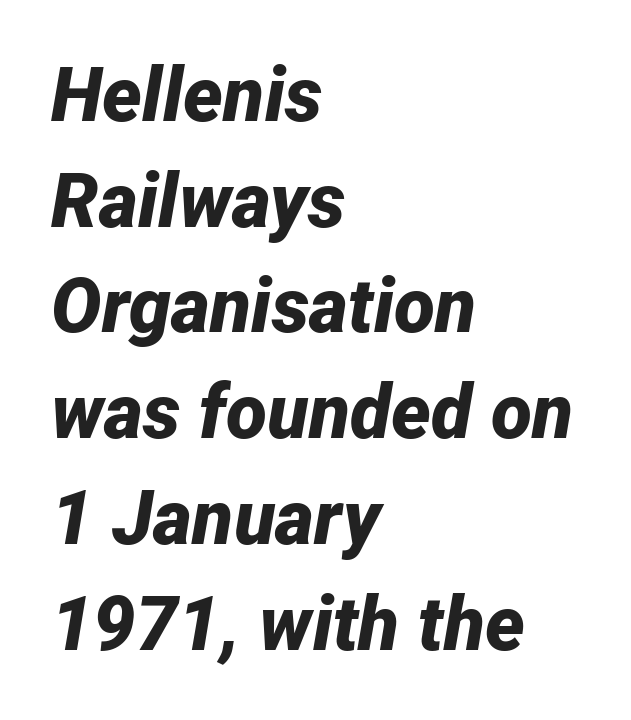
The image shows 75 px bold type, italic (leaning right); set left-aligned, normal line spacing (1.41x), normal letter spacing, not underlined; low stroke contrast and a medium x-height.
